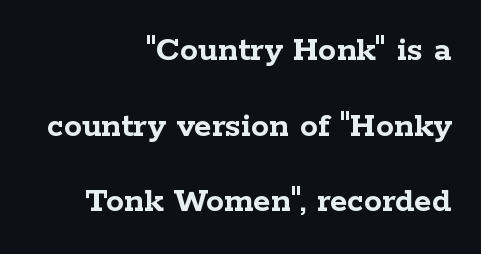
{"serif": "yes", "italic": "no", "bold": "yes", "weight": "semibold", "width": "wide", "stroke_contrast": "low", "x_height": "medium", "monospaced": "no", "underline": "no", "align": "right", "line_spacing": "loose", "line_spacing_ratio": 2.1, "letter_spacing": "normal", "letter_spacing_em": 0.0, "glyph_px": 36}
